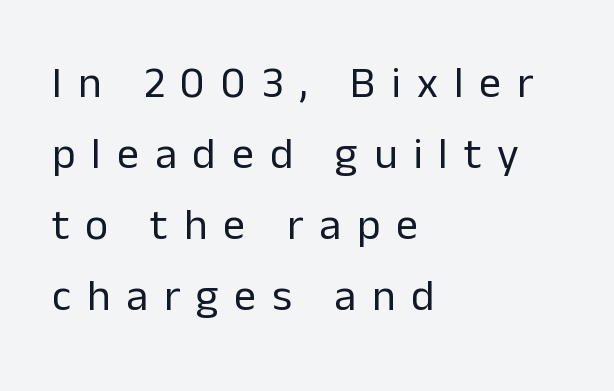
The image shows 44 px regular-weight sans-serif type, upright; set left-aligned, normal line spacing (1.61x), unusually wide letter spacing (+0.36 em), not underlined; low stroke contrast and a medium x-height.
